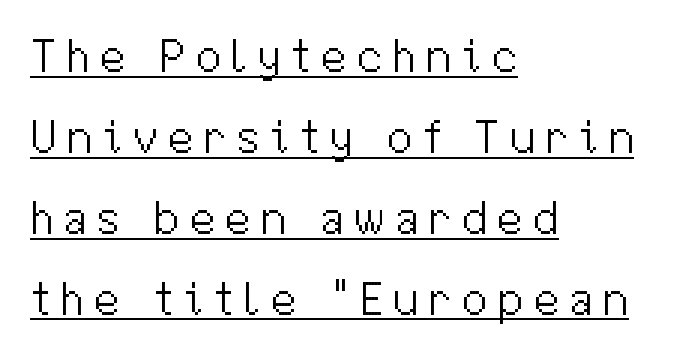
The image shows 47 px light sans-serif type, upright; set left-aligned, line spacing 1.72x, unusually wide letter spacing (+0.2 em), underlined; medium stroke contrast and a medium x-height.
